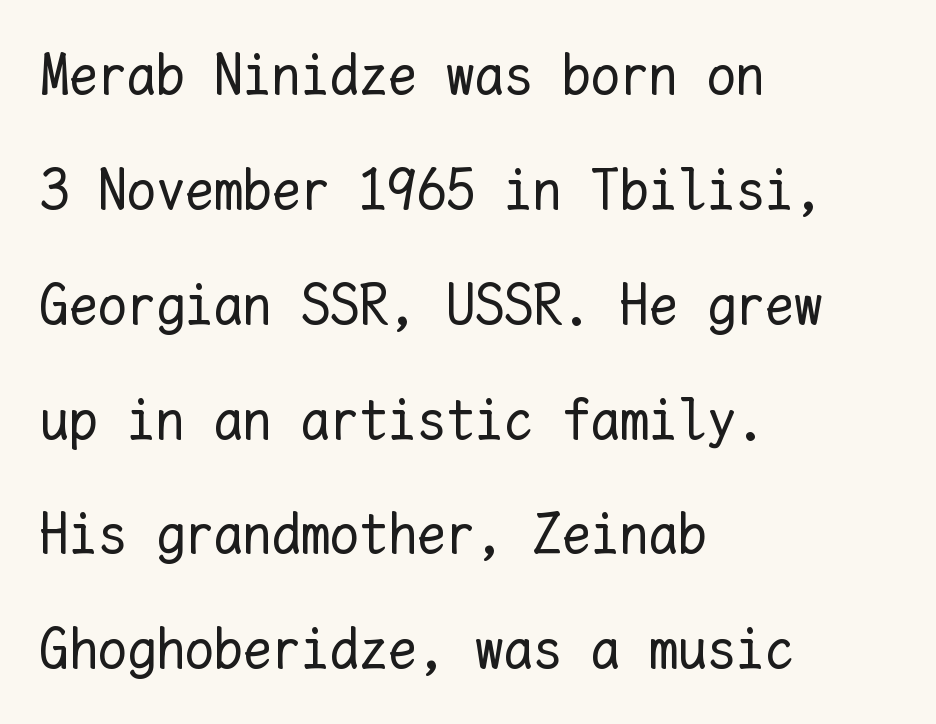
Q: Is the text bold? A: No.
Q: Is the text italic (slanted)? A: No, it is upright.
Q: Is the text underlined? A: No.
Q: How is the paragraph aligned? A: Left-aligned.
Q: Is the spacing between letters normal or unusually wide? A: Normal.
Q: Is the spacing between lines tight, normal or loose? A: Loose.
Q: Width (condensed, normal, or wide)? A: Normal.
Q: Stroke contrast? A: Low.
Q: x-height? A: Medium.
Q: Monospaced? A: Yes.
